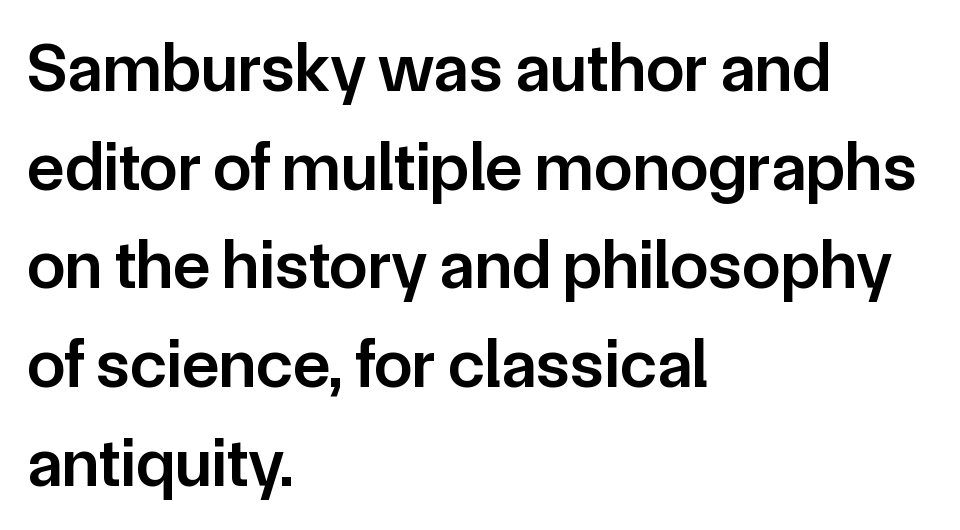
Short note: letters normally spaced. Anything drawn beneath the words? Only blank space. You can tell it's not italic because the verticals are truly vertical. The rendering shows plain stroke endings on the letterforms — a sans-serif design. A normal amount of white space separates one row of letters from the next. This sample has the flowing, uneven cadence of proportional lettering.
